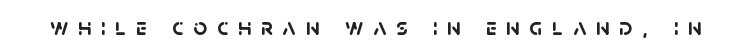
Q: Is the text bold? A: Yes.
Q: Is the text underlined? A: No.
Q: Is the spacing between letters normal or unusually wide? A: Unusually wide.
